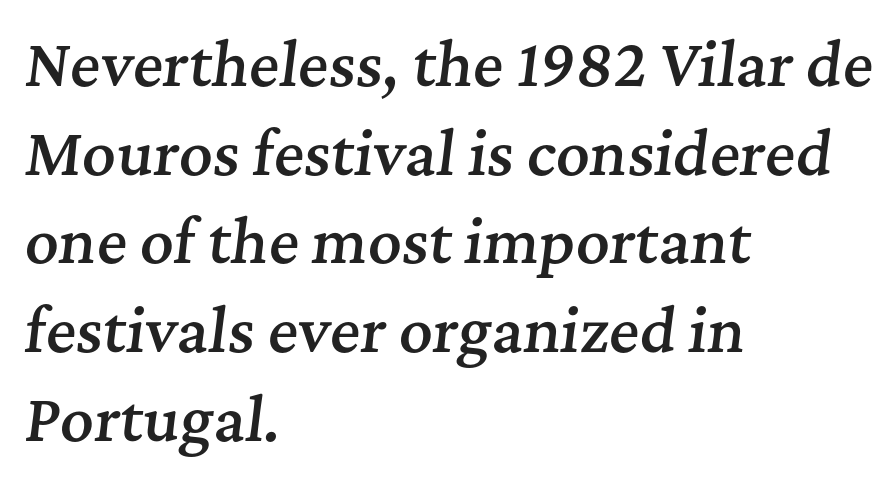
Q: Is the text bold? A: Semi-bold.
Q: Is the text italic (slanted)? A: Yes, it leans right by about 7 degrees.
Q: Is the typeface a serif or a sans-serif typeface? A: Serif.
Q: Is the text underlined? A: No.
Q: How is the paragraph aligned? A: Left-aligned.
Q: Is the spacing between letters normal or unusually wide? A: Normal.
Q: Is the spacing between lines tight, normal or loose? A: Normal.
Q: Width (condensed, normal, or wide)? A: Normal.
Q: Stroke contrast? A: Medium.
Q: x-height? A: Medium.
Q: Monospaced? A: No.
